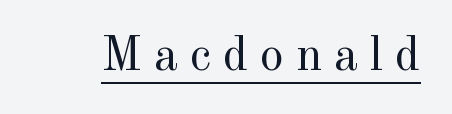
Has an underline been added? It has. The type sits square on the baseline with zero lean. Spacing verdict: proportional, widths tailored to each character. Look at the bottom of the vertical strokes: they flare into serifs here. Stroke mass is kept to a normal reading level or below. These lines have a slow, spaced-out rhythm from letter to letter.
